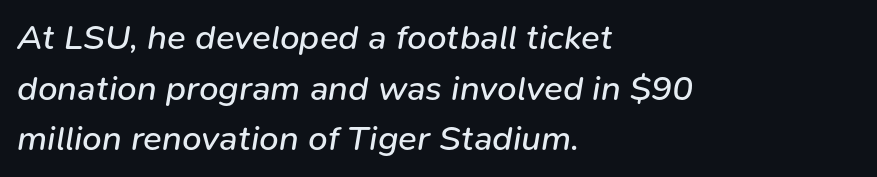
The image shows 35 px regular-weight type, italic (leaning right); set left-aligned, normal line spacing (1.45x), normal letter spacing, not underlined; low stroke contrast and a medium x-height.
